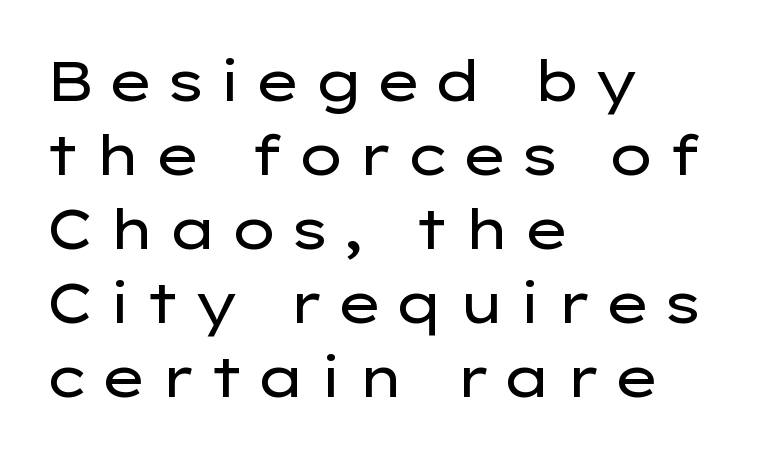
The image shows 56 px regular-weight, wide sans-serif type, upright; set left-aligned, normal line spacing (1.32x), unusually wide letter spacing (+0.21 em), not underlined; low stroke contrast and a medium x-height.
